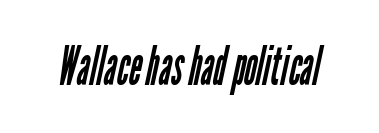
{"serif": "no", "bold": "no", "weight": "regular", "width": "condensed", "stroke_contrast": "low", "x_height": "medium", "monospaced": "no", "underline": "no", "letter_spacing": "normal", "letter_spacing_em": 0.0, "glyph_px": 54}
